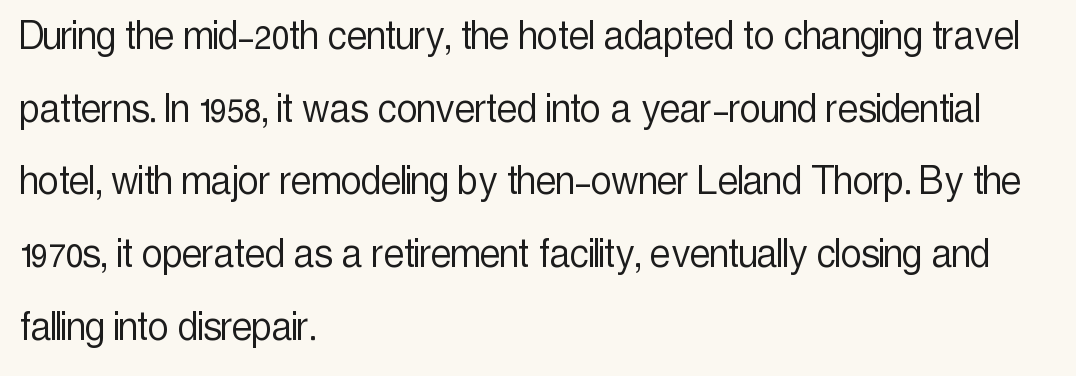
{"serif": "no", "italic": "no", "bold": "no", "weight": "light", "width": "condensed", "x_height": "medium", "monospaced": "no", "underline": "no", "align": "left", "line_spacing": "normal", "line_spacing_ratio": 1.58, "letter_spacing": "normal", "letter_spacing_em": 0.0, "glyph_px": 46}
